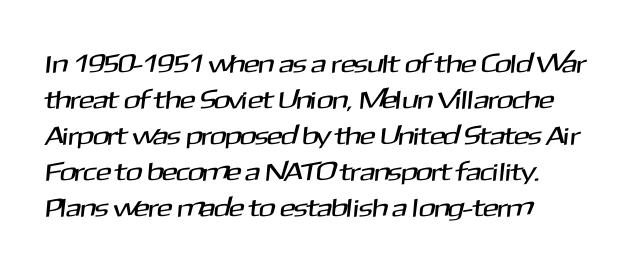
Q: Is the text underlined? A: No.
Q: How is the paragraph aligned? A: Left-aligned.
Q: Is the spacing between letters normal or unusually wide? A: Normal.
Q: Is the spacing between lines tight, normal or loose? A: Normal.
